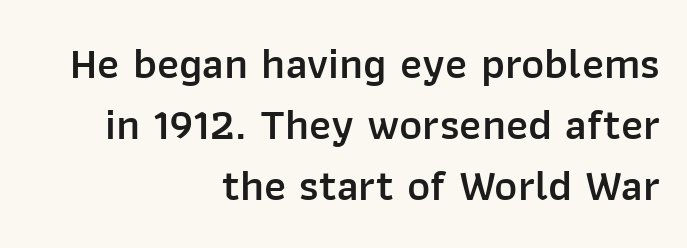
In CSS terms this would be text-align: right. The characters display no serif detailing; their extremities are plain. Anything drawn beneath the words? Only blank space. This is the regular roman posture of the typeface. The passage shown is semibold, sitting just below true bold. Glyph-to-glyph distance matches everyday printed text.
